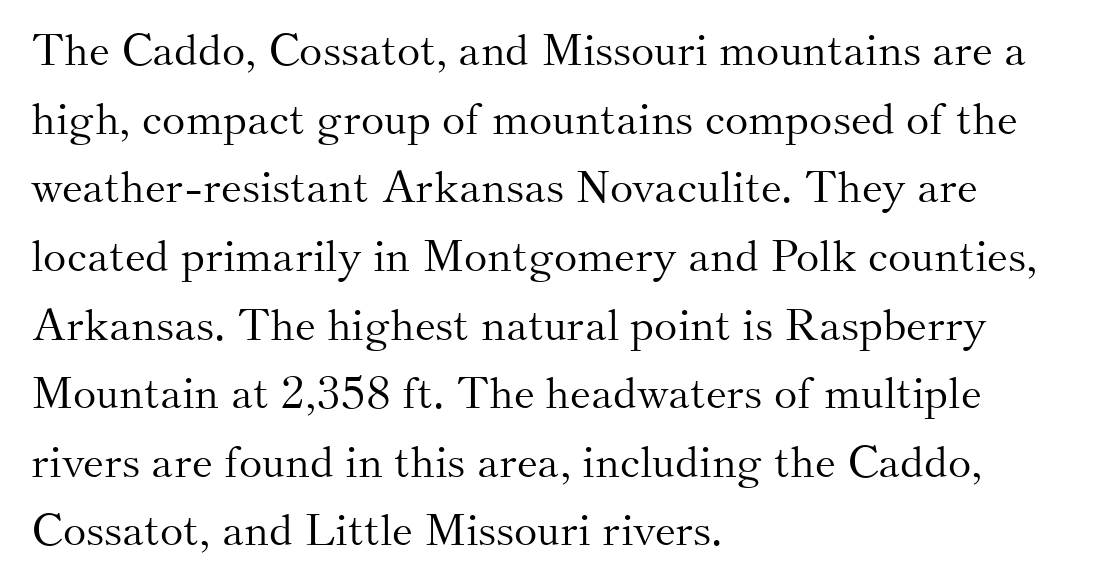
The image shows 44 px light serif type, upright; set left-aligned, normal line spacing (1.56x), normal letter spacing, not underlined; medium stroke contrast and a small x-height.
